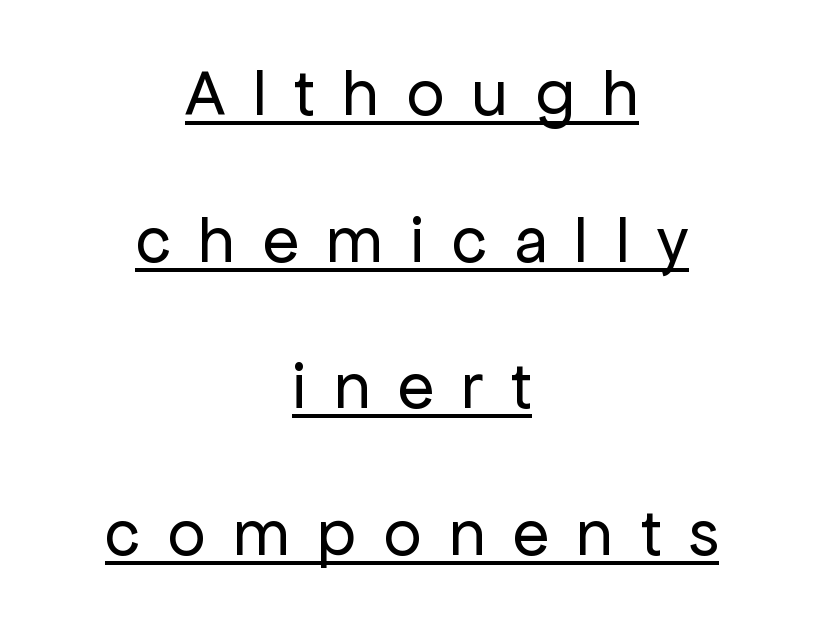
The image shows 66 px regular-weight sans-serif type, upright; set centered, loose line spacing (2.22x), unusually wide letter spacing (+0.42 em), underlined; low stroke contrast and a medium x-height.
